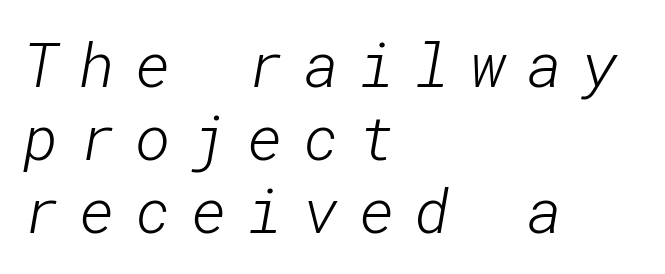
The designer went with a sans here, leaving each stem footless. How are the letters spaced? Widely, with obvious added tracking. Clear beneath every line of the passage. Caption: face not bold, strokes unweighted. The lines in this sample share a left origin and differ only in where they stop.
